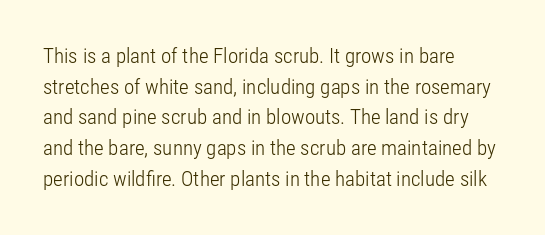
The strip under each line holds only bare page. The lines in this sample share a left origin and differ only in where they stop. The block of text has a typical density, with ordinary space between rows. A typesetter would call this zero additional tracking. Each stroke keeps to a modest, everyday thickness or less. Style check: upright.
